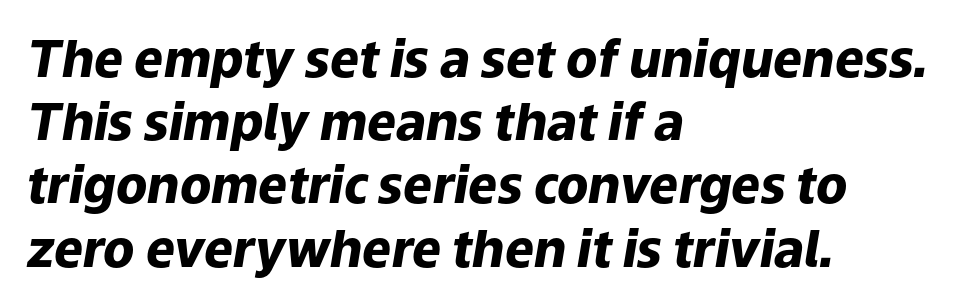
The image shows 51 px heavy type, italic (leaning right); set left-aligned, line spacing 1.24x, normal letter spacing, not underlined; low stroke contrast and a medium x-height.
